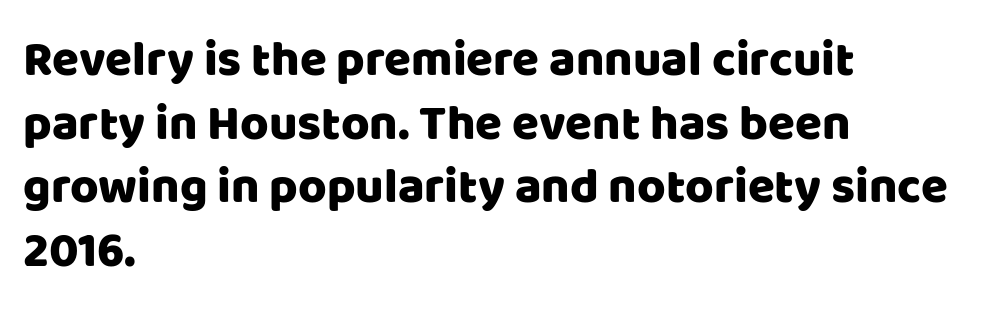
Q: Is the text italic (slanted)? A: No, it is upright.
Q: Is the typeface a serif or a sans-serif typeface? A: Sans-serif.
Q: Is the text underlined? A: No.
Q: How is the paragraph aligned? A: Left-aligned.
Q: Is the spacing between letters normal or unusually wide? A: Normal.
Q: Is the spacing between lines tight, normal or loose? A: Normal.
Q: Width (condensed, normal, or wide)? A: Normal.
Q: Stroke contrast? A: Low.
Q: x-height? A: Large.
Q: Monospaced? A: No.
